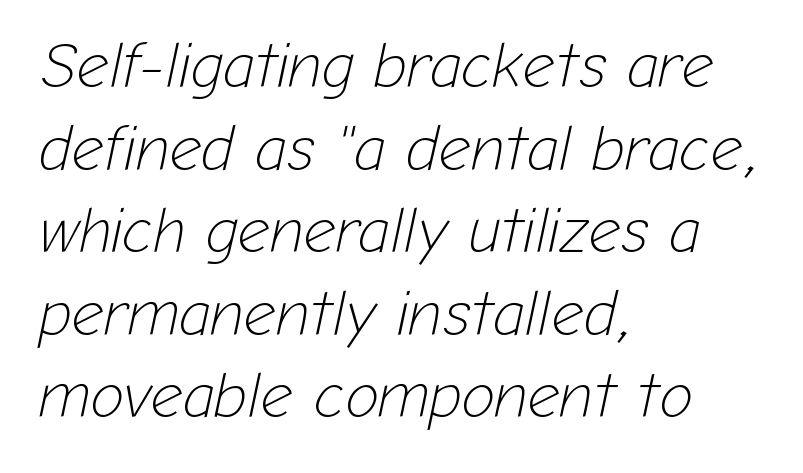
Q: Is the text bold? A: No.
Q: Is the text italic (slanted)? A: Yes, it leans right by about 12 degrees.
Q: Is the text underlined? A: No.
Q: How is the paragraph aligned? A: Left-aligned.
Q: Is the spacing between letters normal or unusually wide? A: Normal.
Q: Is the spacing between lines tight, normal or loose? A: Normal.
Q: Width (condensed, normal, or wide)? A: Normal.
Q: Stroke contrast? A: Low.
Q: x-height? A: Medium.
Q: Monospaced? A: No.
